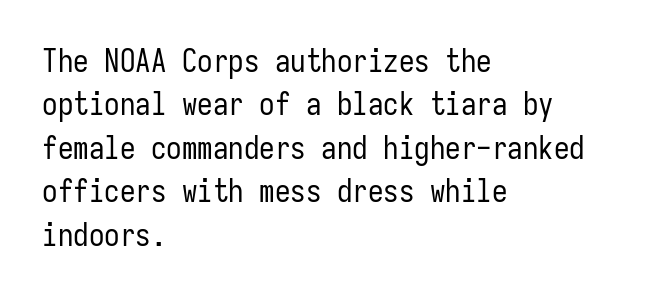
{"serif": "no", "italic": "no", "bold": "no", "weight": "regular", "width": "condensed", "stroke_contrast": "low", "x_height": "medium", "monospaced": "yes", "underline": "no", "align": "left", "line_spacing": "normal", "line_spacing_ratio": 1.4, "letter_spacing": "normal", "letter_spacing_em": 0.0, "glyph_px": 31}
